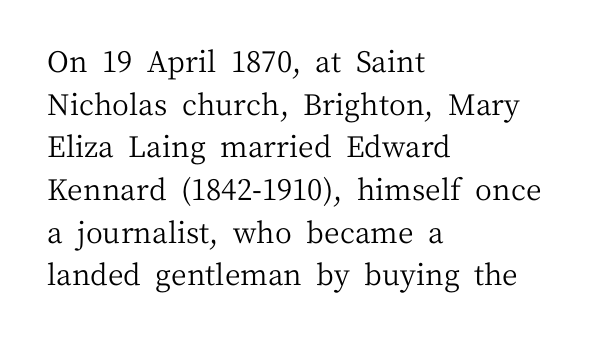
The image shows 29 px regular-weight serif type, upright; set left-aligned, normal line spacing (1.47x), normal letter spacing, not underlined; medium stroke contrast and a medium x-height.
